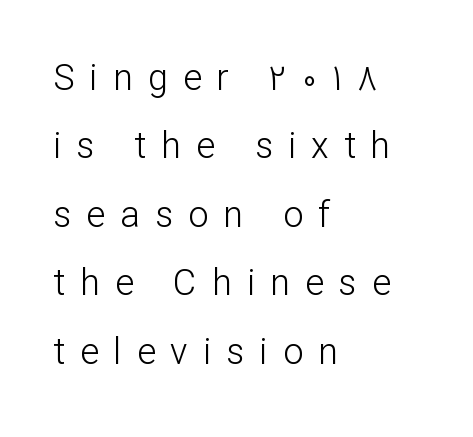
{"serif": "no", "italic": "no", "bold": "no", "weight": "light", "width": "normal", "stroke_contrast": "low", "x_height": "medium", "monospaced": "no", "underline": "no", "align": "left", "line_spacing": "loose", "line_spacing_ratio": 1.9, "letter_spacing": "wide", "letter_spacing_em": 0.42, "glyph_px": 36}
